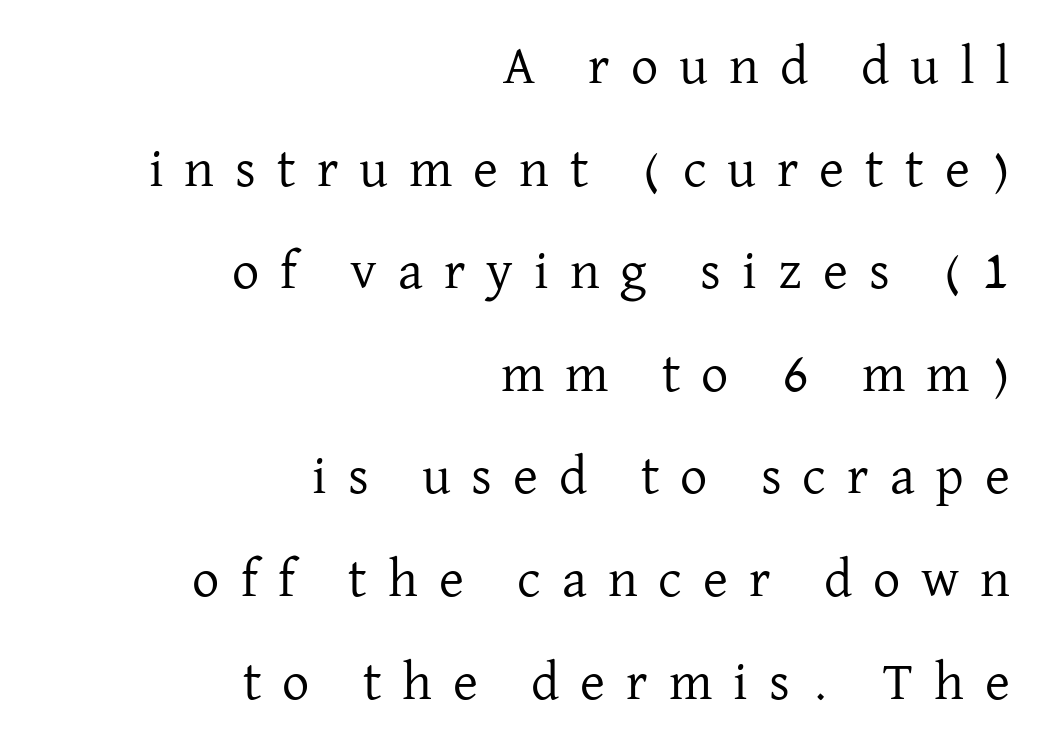
The paragraph shown leans on its right margin. Airy leading. The area under the type is left untouched. These lines are rendered in a variable-pitch font. How are the letters spaced? Widely, with obvious added tracking. No letter is thick-stroked: the sample isn't bold.
